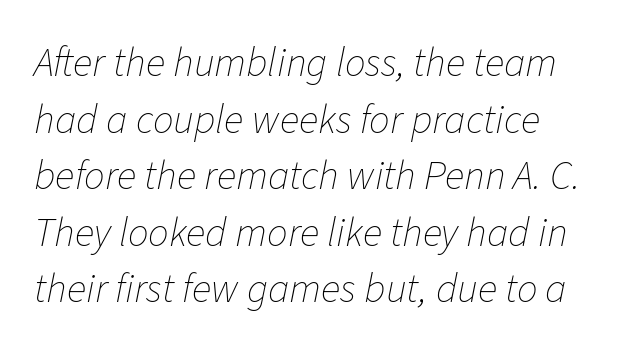
The image shows 41 px thin type, italic (leaning right); set normal line spacing (1.38x), normal letter spacing, not underlined; low stroke contrast and a medium x-height.
